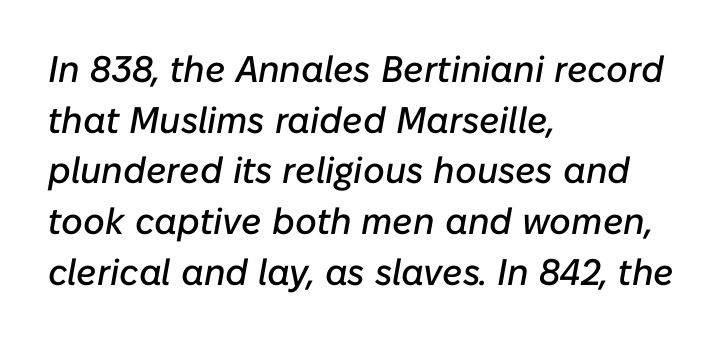
If you drew a line through each stem, it would be angled. Has an underline been added? It has not. Do the characters align in a grid? No, the font is proportional. The line-height multiplier appears to be the usual default. The passage shown has conventional tracking throughout.
